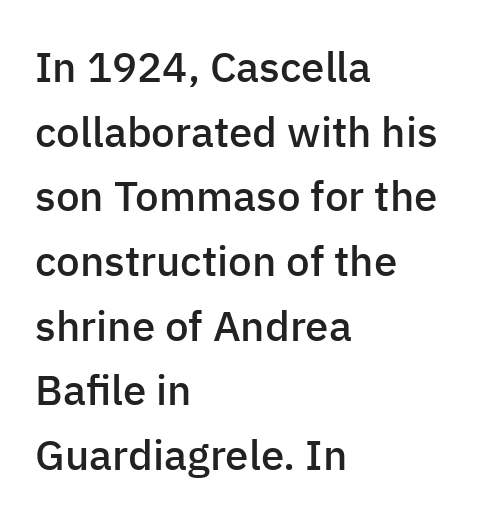
The lines sit at an ordinary, default distance from one another. This rendering leaves character spacing at its baseline value. In terms of letterform style, serifs are entirely absent. The lines are quadded left.
